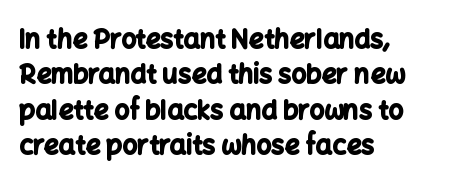
Normally led — the rows are evenly, conventionally spaced. A roman cut, with each character standing at attention. The gaps between neighbouring characters are ordinary and unremarkable. The words here are not underlined. Left-aligned paragraph, ragged on the right. The typesetting leans heavy: a genuine bold.
